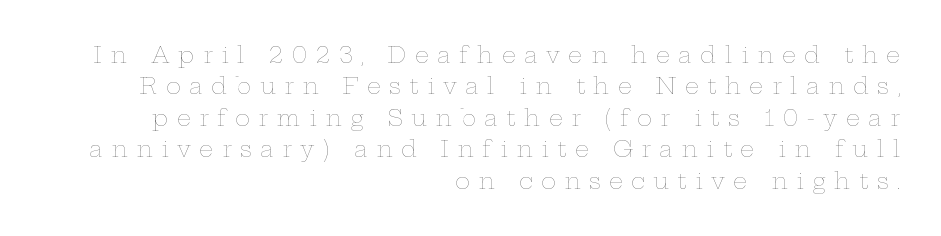
{"italic": "no", "bold": "no", "underline": "no", "align": "right", "line_spacing": "normal", "line_spacing_ratio": 1.43, "letter_spacing": "wide", "letter_spacing_em": 0.39, "glyph_px": 22}
